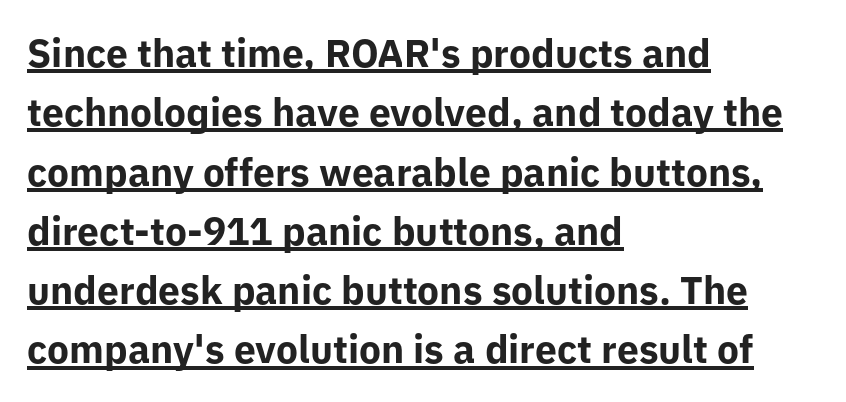
Q: Is the text bold? A: Yes.
Q: Is the text italic (slanted)? A: No, it is upright.
Q: Is the typeface a serif or a sans-serif typeface? A: Sans-serif.
Q: Is the text underlined? A: Yes.
Q: How is the paragraph aligned? A: Left-aligned.
Q: Is the spacing between letters normal or unusually wide? A: Normal.
Q: Is the spacing between lines tight, normal or loose? A: Normal.
Q: Width (condensed, normal, or wide)? A: Normal.
Q: Stroke contrast? A: Low.
Q: x-height? A: Medium.
Q: Monospaced? A: No.
